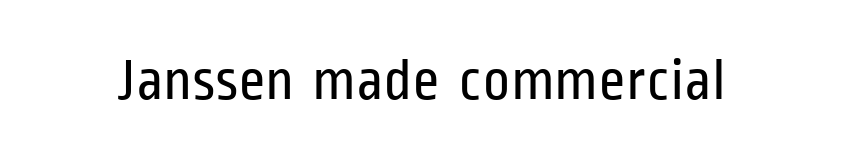
Q: Is the text bold? A: No.
Q: Is the text italic (slanted)? A: No, it is upright.
Q: Is the typeface a serif or a sans-serif typeface? A: Sans-serif.
Q: Is the text underlined? A: No.
Q: Is the spacing between letters normal or unusually wide? A: Normal.
Q: Width (condensed, normal, or wide)? A: Condensed.
Q: Stroke contrast? A: Low.
Q: x-height? A: Medium.
Q: Monospaced? A: No.
